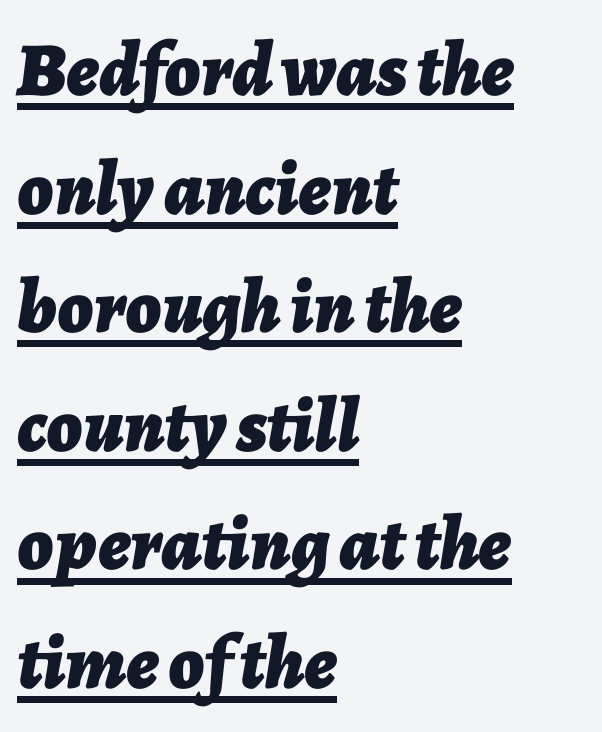
The image shows 76 px bold type, italic (leaning right); set left-aligned, normal line spacing (1.56x), normal letter spacing, underlined; low stroke contrast and a medium x-height.
